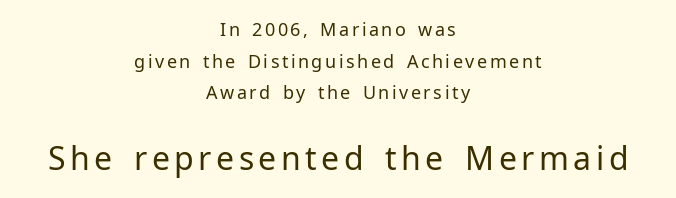
Q: Is the text bold? A: No.
Q: Is the text italic (slanted)? A: No, it is upright.
Q: Is the typeface a serif or a sans-serif typeface? A: Sans-serif.
Q: Is the text underlined? A: No.
Q: How is the paragraph aligned? A: Centered.
Q: Which block of text is set in a larger size, the first (top) or the second (bottom)? A: The second (bottom) one.
Q: Width (condensed, normal, or wide)? A: Normal.
Q: Stroke contrast? A: Low.
Q: x-height? A: Medium.
Q: Monospaced? A: No.
